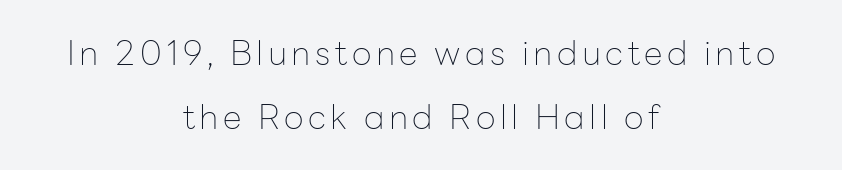
Q: Is the text bold? A: No.
Q: Is the text italic (slanted)? A: No, it is upright.
Q: Is the typeface a serif or a sans-serif typeface? A: Sans-serif.
Q: Is the text underlined? A: No.
Q: How is the paragraph aligned? A: Centered.
Q: Width (condensed, normal, or wide)? A: Normal.
Q: Stroke contrast? A: Low.
Q: x-height? A: Medium.
Q: Monospaced? A: No.
